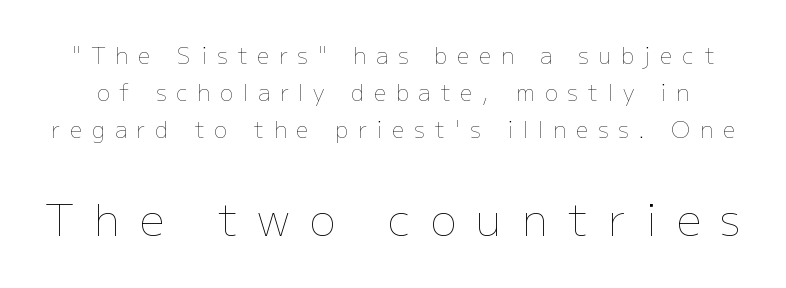
The image shows 44 px thin type, upright; set normal line spacing (1.68x), unusually wide letter spacing (+0.45 em), not underlined; the second (bottom) block is 2.0x larger; low stroke contrast and a medium x-height.
